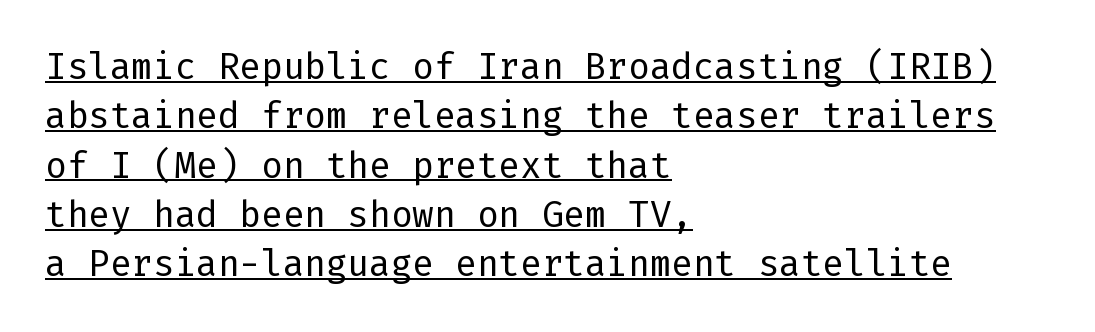
Q: Is the text bold? A: No.
Q: Is the text italic (slanted)? A: No, it is upright.
Q: Is the typeface a serif or a sans-serif typeface? A: Sans-serif.
Q: Is the text underlined? A: Yes.
Q: How is the paragraph aligned? A: Left-aligned.
Q: Is the spacing between letters normal or unusually wide? A: Normal.
Q: Is the spacing between lines tight, normal or loose? A: Normal.
Q: Width (condensed, normal, or wide)? A: Normal.
Q: Stroke contrast? A: Low.
Q: x-height? A: Medium.
